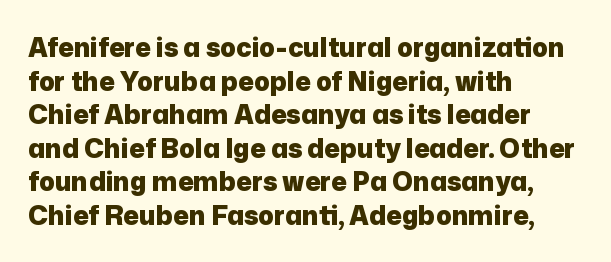
The image shows 26 px bold type, upright; set left-aligned, normal line spacing (1.29x), normal letter spacing, not underlined.
